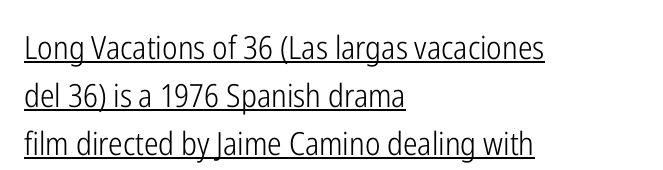
The image shows 32 px light, condensed sans-serif type, upright; set left-aligned, normal line spacing (1.5x), normal letter spacing, underlined; low stroke contrast and a medium x-height.
